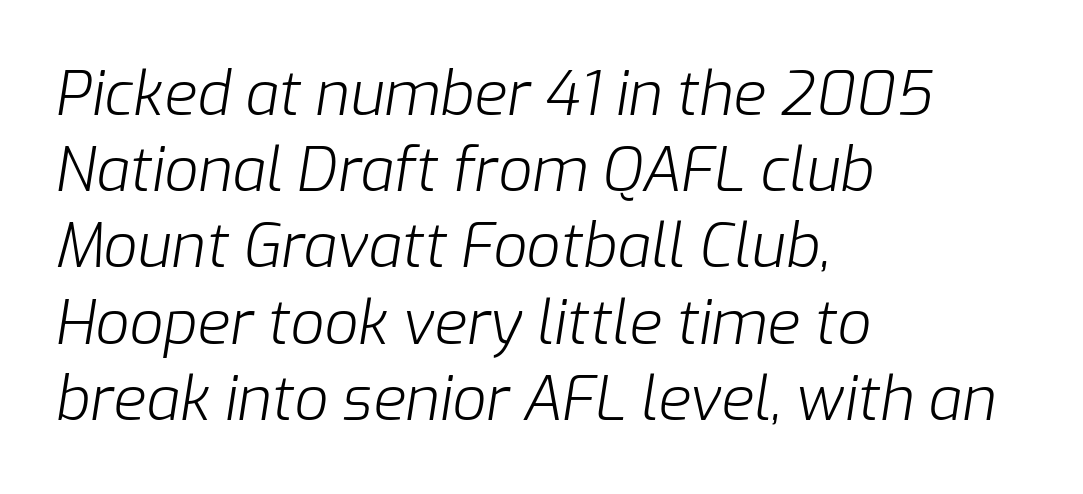
Left-aligned paragraph, ragged on the right. A clean baseline with only descenders dipping below it. The passage shown stacks its lines at a standard gap. Unbolded letterforms with no extra heft. Here the glyphs are tracked normally, forming tight word shapes.
